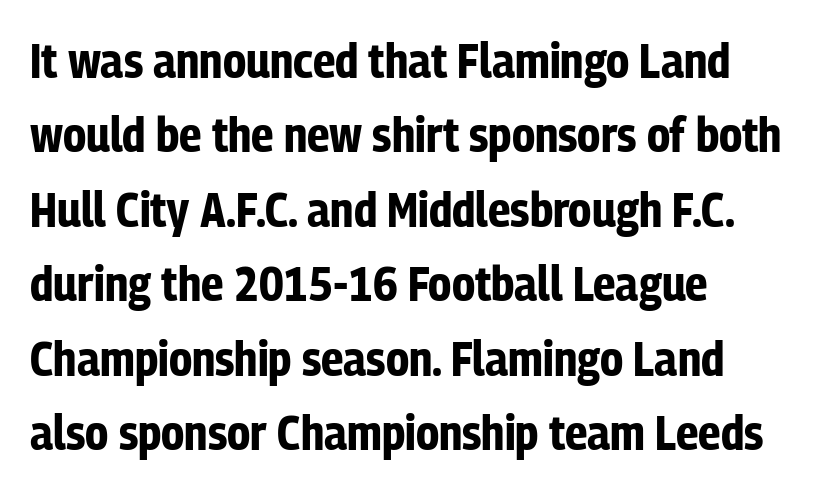
The image shows 49 px bold, condensed sans-serif type, upright; set left-aligned, normal line spacing (1.52x), normal letter spacing, not underlined; low stroke contrast and a medium x-height.
